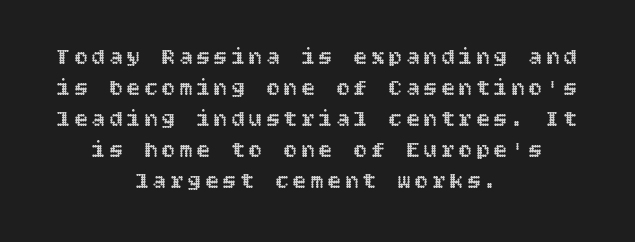
Q: Is the text italic (slanted)? A: No, it is upright.
Q: Is the text underlined? A: No.
Q: How is the paragraph aligned? A: Centered.
Q: Is the spacing between lines tight, normal or loose? A: Normal.
